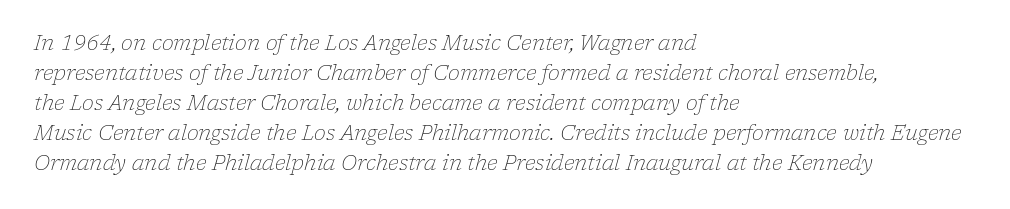
The image shows 20 px text type, italic (leaning right); set left-aligned, normal line spacing (1.5x), normal letter spacing, not underlined.
